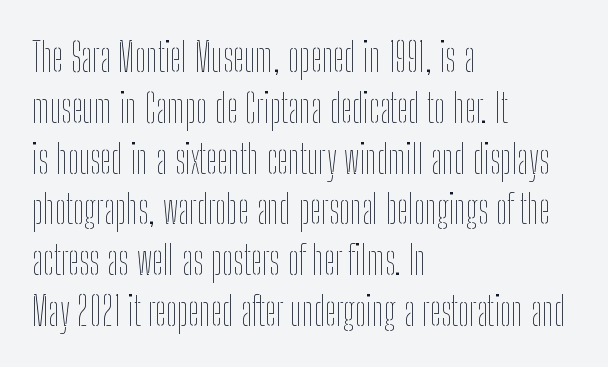
Nothing unusual about the tracking: characters are spaced as the font intends. All the whitespace from short lines collects on the right. The strokes carry an ordinary text weight at most. Do the characters align in a grid? No, the font is proportional.
